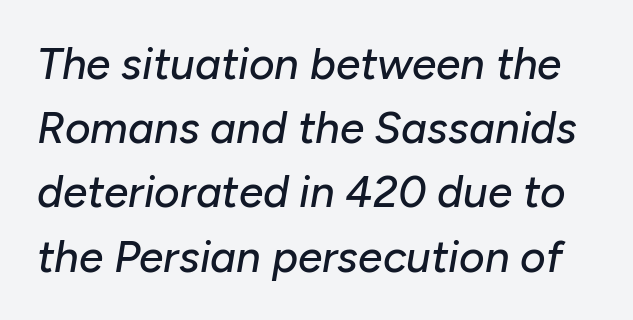
Q: Is the text italic (slanted)? A: Yes, it leans right by about 10 degrees.
Q: Is the text underlined? A: No.
Q: Is the spacing between letters normal or unusually wide? A: Normal.
Q: Is the spacing between lines tight, normal or loose? A: Normal.
Q: Width (condensed, normal, or wide)? A: Normal.
Q: Stroke contrast? A: Low.
Q: x-height? A: Medium.
Q: Monospaced? A: No.
